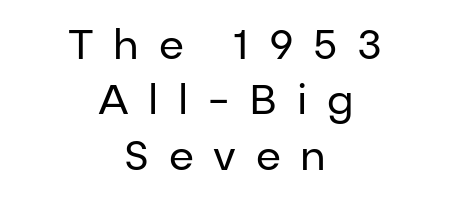
Q: Is the text bold? A: No.
Q: Is the text italic (slanted)? A: No, it is upright.
Q: Is the typeface a serif or a sans-serif typeface? A: Sans-serif.
Q: Is the text underlined? A: No.
Q: How is the paragraph aligned? A: Centered.
Q: Is the spacing between letters normal or unusually wide? A: Unusually wide.
Q: Is the spacing between lines tight, normal or loose? A: Normal.
Q: Width (condensed, normal, or wide)? A: Normal.
Q: Stroke contrast? A: Low.
Q: x-height? A: Medium.
Q: Monospaced? A: No.
